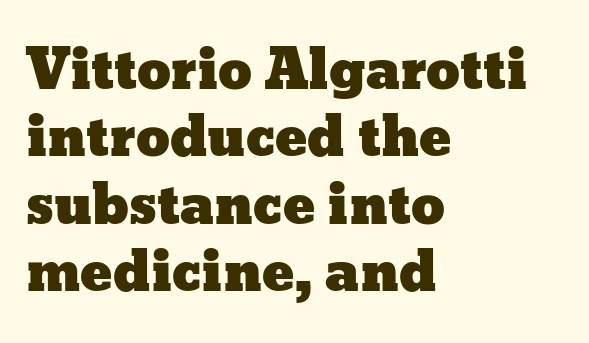
The image shows 54 px wide type, upright; set left-aligned, normal line spacing (1.25x), normal letter spacing, not underlined; low stroke contrast and a medium x-height.
